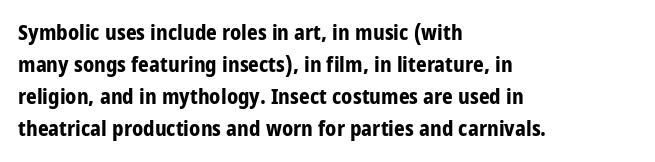
Q: Is the text bold? A: Yes.
Q: Is the text italic (slanted)? A: No, it is upright.
Q: Is the text underlined? A: No.
Q: How is the paragraph aligned? A: Left-aligned.
Q: Is the spacing between letters normal or unusually wide? A: Normal.
Q: Is the spacing between lines tight, normal or loose? A: Normal.
